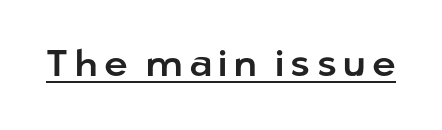
A roman cut, with each character standing at attention. This sample has the flowing, uneven cadence of proportional lettering. Unlike a traditional serif, this face leaves its strokes unadorned. Somebody hit Ctrl+U on this one — the words are underlined.
